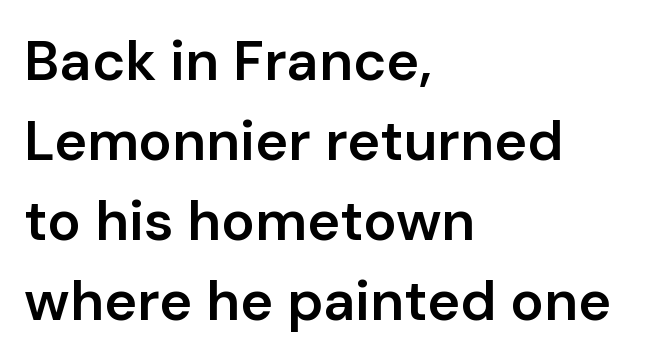
Default kerning and tracking; the words read as compact shapes. The gap between lines stays unmarked. These lines are set flush left with a ragged right edge. You can tell it's not italic because the verticals are truly vertical.
